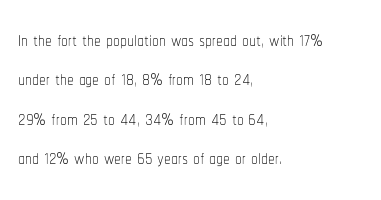
{"italic": "no", "bold": "no", "underline": "no", "align": "left", "line_spacing": "normal", "line_spacing_ratio": 1.46, "letter_spacing": "normal", "letter_spacing_em": 0.0, "glyph_px": 27}
